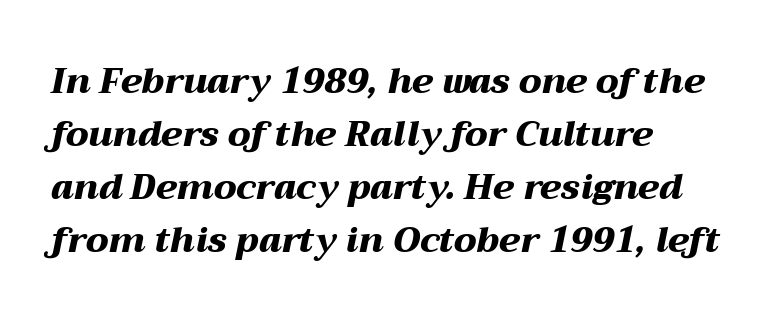
Q: Is the text bold? A: Yes.
Q: Is the text italic (slanted)? A: Yes, it leans right by about 12 degrees.
Q: Is the text underlined? A: No.
Q: How is the paragraph aligned? A: Left-aligned.
Q: Is the spacing between letters normal or unusually wide? A: Normal.
Q: Is the spacing between lines tight, normal or loose? A: Normal.
Q: Width (condensed, normal, or wide)? A: Wide.
Q: Stroke contrast? A: Medium.
Q: x-height? A: Medium.
Q: Monospaced? A: No.
